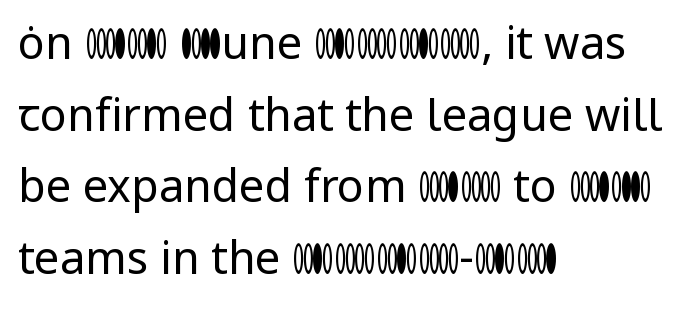
Layout note: lines flush left. This rendering leaves character spacing at its baseline value. The space directly below the letters is spotless. Serifs: no, the terminals of the letterforms are clean. These lines were composed using upright roman letters.
